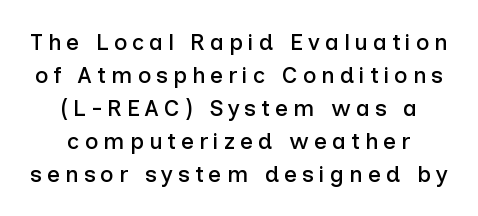
The image shows 23 px text type, upright; set centered, normal line spacing (1.43x), unusually wide letter spacing (+0.21 em), not underlined.
